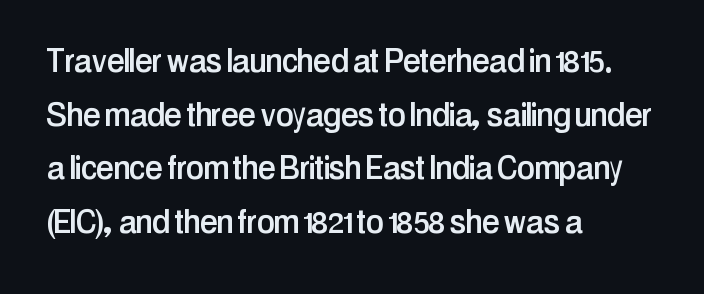
Q: Is the text italic (slanted)? A: No, it is upright.
Q: Is the typeface a serif or a sans-serif typeface? A: Sans-serif.
Q: Is the text underlined? A: No.
Q: How is the paragraph aligned? A: Left-aligned.
Q: Is the spacing between letters normal or unusually wide? A: Normal.
Q: Is the spacing between lines tight, normal or loose? A: Normal.
Q: Width (condensed, normal, or wide)? A: Condensed.
Q: Stroke contrast? A: Low.
Q: x-height? A: Medium.
Q: Monospaced? A: No.
